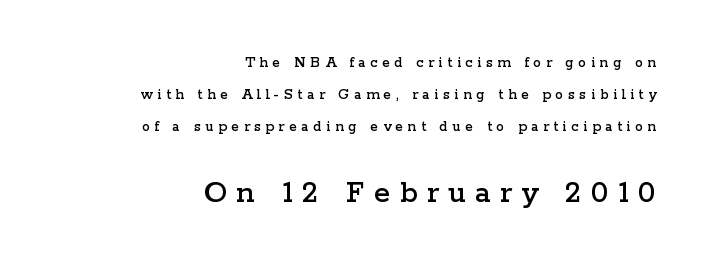
Q: Is the text italic (slanted)? A: No, it is upright.
Q: Is the typeface a serif or a sans-serif typeface? A: Serif.
Q: Is the text underlined? A: No.
Q: How is the paragraph aligned? A: Right-aligned.
Q: Is the spacing between letters normal or unusually wide? A: Unusually wide.
Q: Is the spacing between lines tight, normal or loose? A: Loose.
Q: Which block of text is set in a larger size, the first (top) or the second (bottom)? A: The second (bottom) one.
Q: Width (condensed, normal, or wide)? A: Wide.
Q: Stroke contrast? A: Low.
Q: x-height? A: Medium.
Q: Monospaced? A: No.
